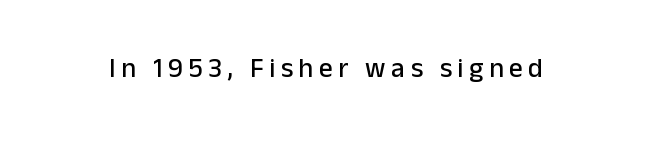
The image shows 27 px text type, upright; set unusually wide letter spacing (+0.21 em), not underlined.
